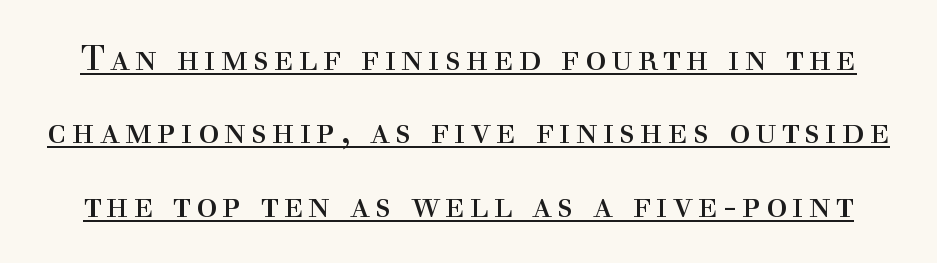
The image shows 35 px regular-weight serif type, upright; set loose line spacing (2.1x), underlined; a medium x-height.
